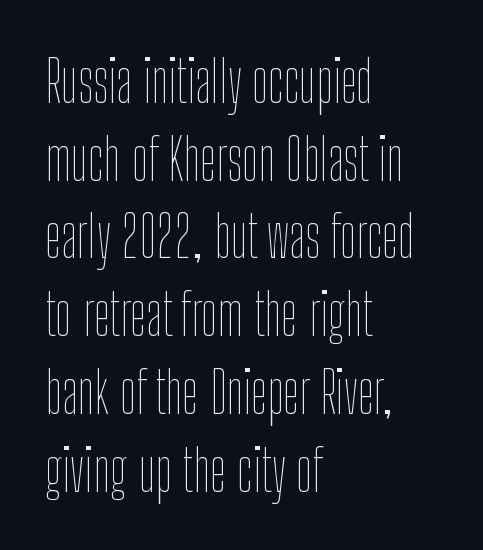
Where is the straight margin? On the left. Successive baselines arrive at the customary interval. The weight would be labelled regular, book, light, or lighter still. The letters stand upright; this is a roman face. The space directly below the letters is spotless.
